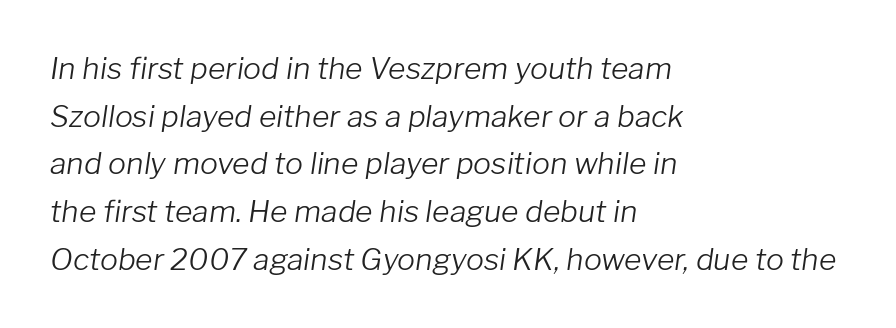
Q: Is the text bold? A: No.
Q: Is the text italic (slanted)? A: Yes, it leans right by about 8 degrees.
Q: Is the text underlined? A: No.
Q: How is the paragraph aligned? A: Left-aligned.
Q: Is the spacing between letters normal or unusually wide? A: Normal.
Q: Is the spacing between lines tight, normal or loose? A: Normal.
Q: Width (condensed, normal, or wide)? A: Normal.
Q: Stroke contrast? A: Low.
Q: x-height? A: Medium.
Q: Monospaced? A: No.
